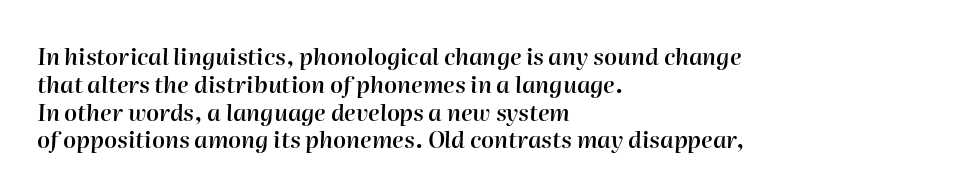
Stems and bowls a touch heavier than normal — semibold. The letterforms sit shoulder to shoulder at normal distance. Does the lettering tilt? It does — this is italic. Underlining? Definitely not there. Typeset ragged right — the left edge is the straight one.
